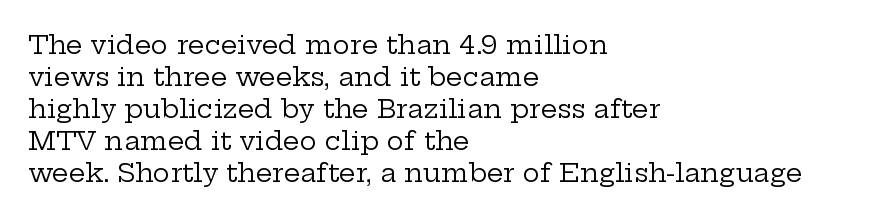
The passage shown is not underscored anywhere. Words appear dense and cohesive because spacing is normal. Alignment: flush left. Unlike italic type, these characters show no tilt at all.
